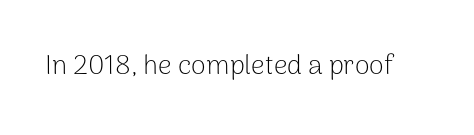
{"italic": "no", "bold": "no", "underline": "no", "letter_spacing": "normal", "letter_spacing_em": 0.0, "glyph_px": 27}
